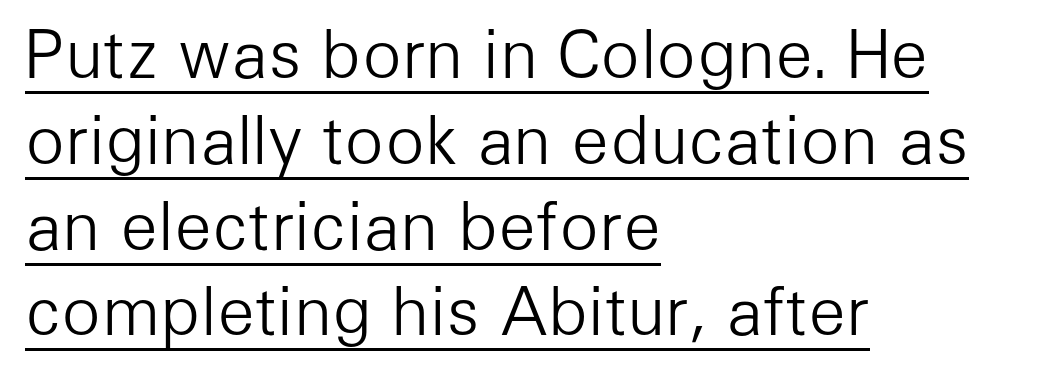
Q: Is the text bold? A: No.
Q: Is the text italic (slanted)? A: No, it is upright.
Q: Is the typeface a serif or a sans-serif typeface? A: Sans-serif.
Q: Is the text underlined? A: Yes.
Q: How is the paragraph aligned? A: Left-aligned.
Q: Is the spacing between letters normal or unusually wide? A: Normal.
Q: Is the spacing between lines tight, normal or loose? A: Normal.
Q: Width (condensed, normal, or wide)? A: Normal.
Q: Stroke contrast? A: Low.
Q: x-height? A: Medium.
Q: Monospaced? A: No.
